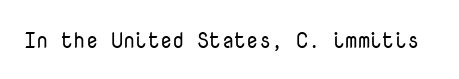
{"italic": "no", "bold": "no", "underline": "no", "letter_spacing": "normal", "letter_spacing_em": 0.0, "glyph_px": 22}
